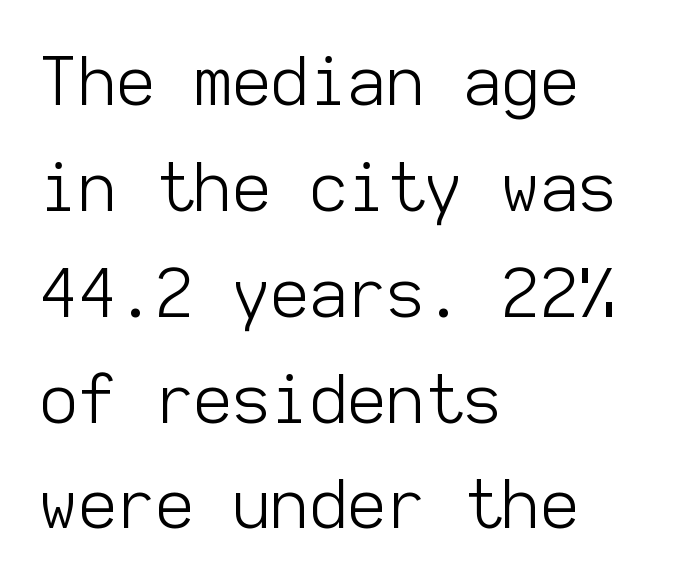
{"serif": "no", "italic": "no", "bold": "no", "weight": "light", "width": "normal", "stroke_contrast": "low", "x_height": "medium", "monospaced": "yes", "underline": "no", "align": "left", "line_spacing": "normal", "line_spacing_ratio": 1.58, "letter_spacing": "normal", "letter_spacing_em": 0.0, "glyph_px": 67}
